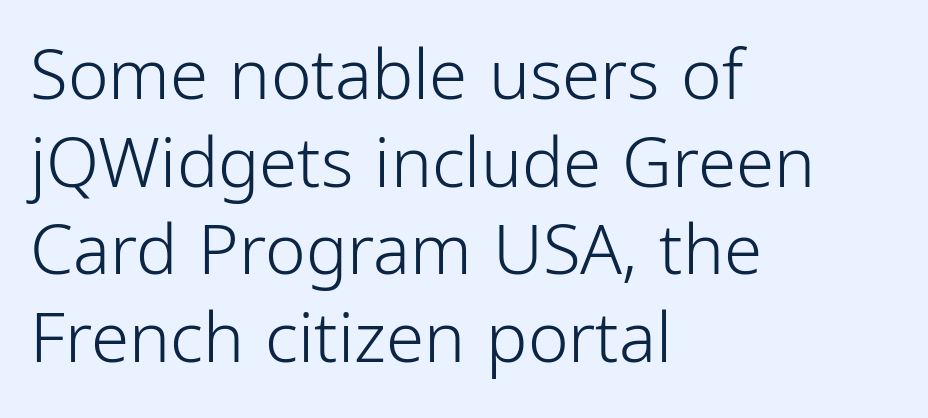
Q: Is the text bold? A: No.
Q: Is the text italic (slanted)? A: No, it is upright.
Q: Is the typeface a serif or a sans-serif typeface? A: Sans-serif.
Q: Is the text underlined? A: No.
Q: How is the paragraph aligned? A: Left-aligned.
Q: Is the spacing between letters normal or unusually wide? A: Normal.
Q: Is the spacing between lines tight, normal or loose? A: Normal.
Q: Width (condensed, normal, or wide)? A: Condensed.
Q: Stroke contrast? A: Low.
Q: x-height? A: Medium.
Q: Monospaced? A: No.
